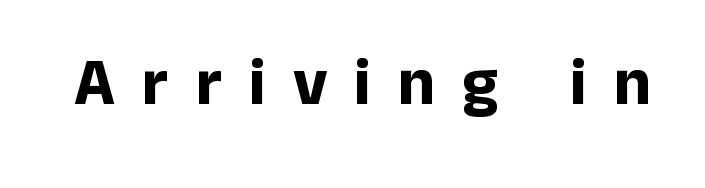
Q: Is the text bold? A: Yes.
Q: Is the text italic (slanted)? A: No, it is upright.
Q: Is the typeface a serif or a sans-serif typeface? A: Sans-serif.
Q: Is the text underlined? A: No.
Q: Is the spacing between letters normal or unusually wide? A: Unusually wide.
Q: Width (condensed, normal, or wide)? A: Normal.
Q: Stroke contrast? A: Low.
Q: x-height? A: Medium.
Q: Monospaced? A: No.
